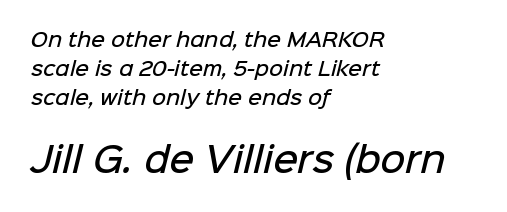
{"serif": "no", "bold": "semi", "weight": "semibold", "width": "normal", "stroke_contrast": "low", "x_height": "medium", "monospaced": "no", "underline": "no", "align": "left", "line_spacing": "normal", "line_spacing_ratio": 1.53, "letter_spacing": "normal", "letter_spacing_em": 0.0, "larger_block": "second", "size_ratio": 1.79, "glyph_px": 34}
